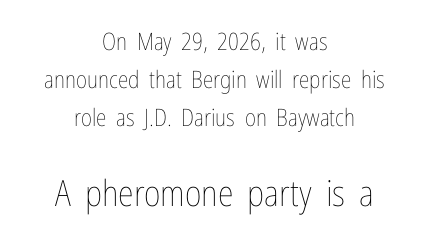
Does extra space separate the letters? No, they use regular spacing. Vertical stems look standard width or narrower in stroke. The paragraph has two soft edges and a firm central axis. Is the lower block the larger one? Yes — the lower block carries the bigger type.
